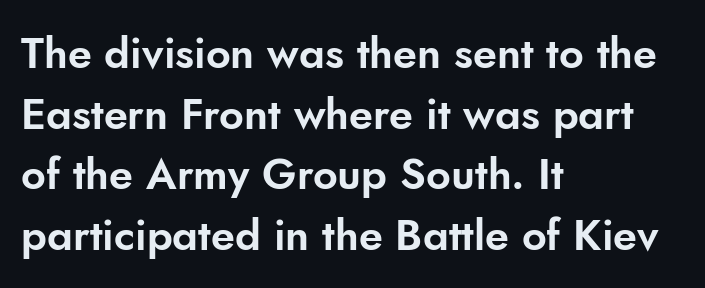
Q: Is the text italic (slanted)? A: No, it is upright.
Q: Is the typeface a serif or a sans-serif typeface? A: Sans-serif.
Q: Is the text underlined? A: No.
Q: How is the paragraph aligned? A: Left-aligned.
Q: Is the spacing between letters normal or unusually wide? A: Normal.
Q: Is the spacing between lines tight, normal or loose? A: Normal.
Q: Width (condensed, normal, or wide)? A: Normal.
Q: Stroke contrast? A: Low.
Q: x-height? A: Small.
Q: Monospaced? A: No.
